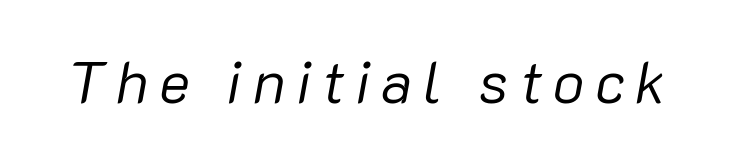
Type without underlining. Tall strokes in this sample are angled rather than plumb. The letters advance in unequal steps, a hallmark of proportional type. Compared with a typical body face, this is equally light or lighter still.
